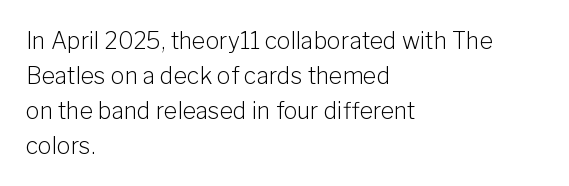
Weight: not bold — regular or lighter. The typesetter chose a ragged-right arrangement here. Each new line begins a customary step beneath the previous one. You could call the tracking neutral — neither tight nor loose. Only glyphs here, with clear space below each row. You can tell it's not italic because the verticals are truly vertical.
